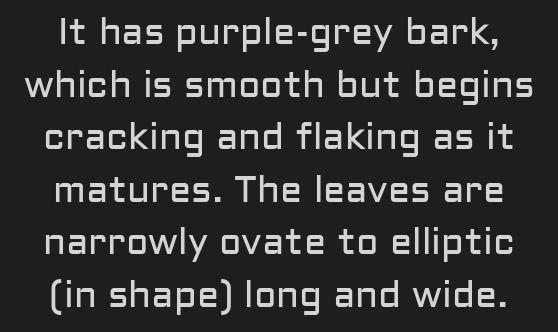
{"serif": "no", "italic": "no", "bold": "no", "weight": "regular", "width": "normal", "stroke_contrast": "low", "x_height": "medium", "monospaced": "no", "underline": "no", "line_spacing": "normal", "line_spacing_ratio": 1.42, "letter_spacing": "normal", "letter_spacing_em": 0.0, "glyph_px": 37}
